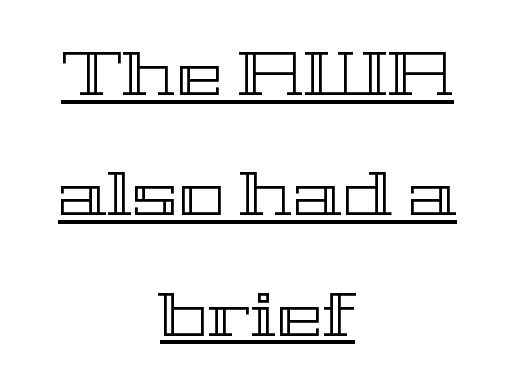
{"italic": "no", "width": "wide", "x_height": "medium", "monospaced": "no", "underline": "yes", "align": "center", "line_spacing": "loose", "line_spacing_ratio": 1.94, "letter_spacing": "normal", "letter_spacing_em": 0.0, "glyph_px": 62}
